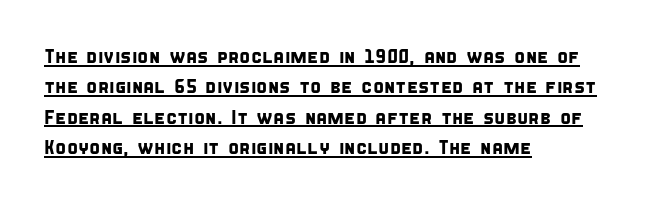
{"underline": "yes", "align": "left", "line_spacing": "normal", "line_spacing_ratio": 1.52, "letter_spacing": "normal", "letter_spacing_em": 0.0, "glyph_px": 20}
